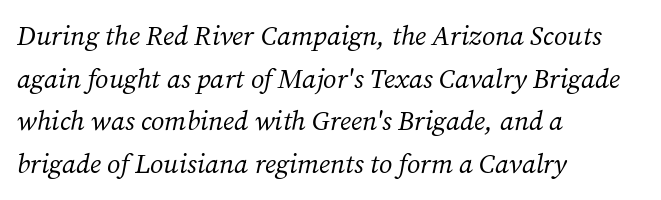
Any mark beneath the type? The region is blank. The lines sit at an ordinary, default distance from one another. This rendering leaves character spacing at its baseline value. A student would call this left alignment; a typographer would say flush left, rag right. Ink coverage per letter is moderate at most. Would a proofreader flag this as italicized? Yes.
